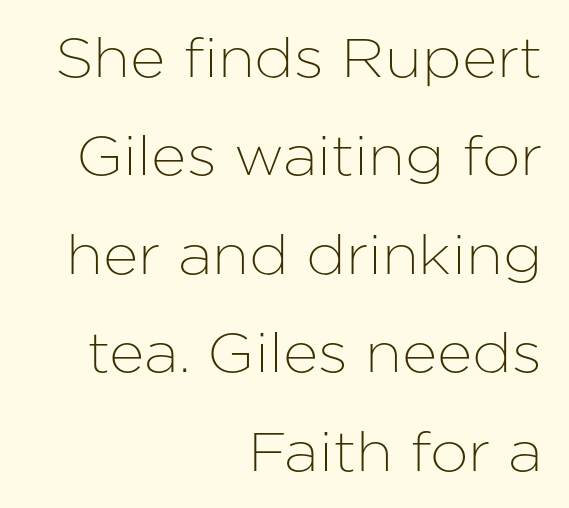
The rendering keeps characters at their native spacing. Do the characters align in a grid? No, the font is proportional. Check under the words: just untouched page. The lines are quadded right.
